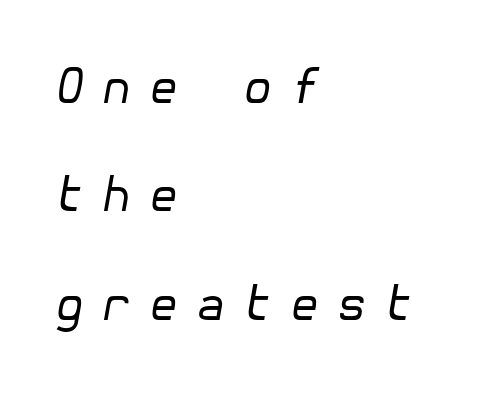
{"italic": "yes", "lean": "right", "slant_degrees": 10, "bold": "no", "weight": "regular", "width": "normal", "stroke_contrast": "low", "x_height": "medium", "underline": "no", "align": "left", "line_spacing": "loose", "line_spacing_ratio": 2.26, "letter_spacing": "wide", "letter_spacing_em": 0.36, "glyph_px": 48}
